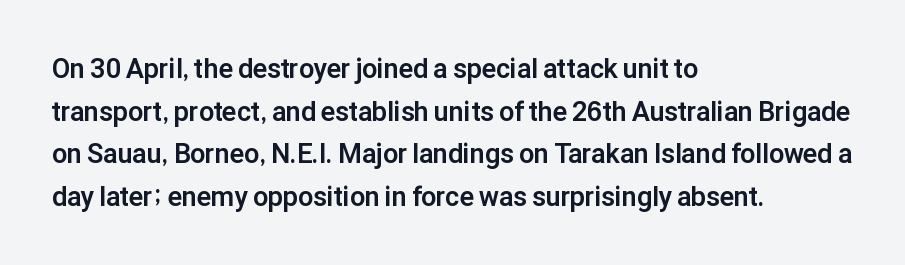
The image shows 27 px bold type, upright; set left-aligned, normal line spacing (1.58x), normal letter spacing, not underlined.
